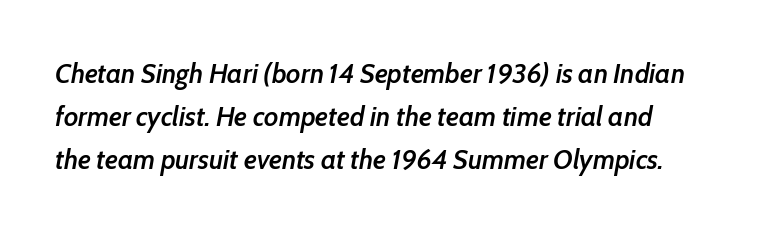
Spacing verdict: proportional, widths tailored to each character. There's an unmistakable incline to the writing here. How are the letters spaced? Ordinarily, with no added tracking. The space directly below the letters is spotless. A semibold gives these letters moderate extra thickness, short of bold. A typesetter would call this leading conventional body-copy spacing.
